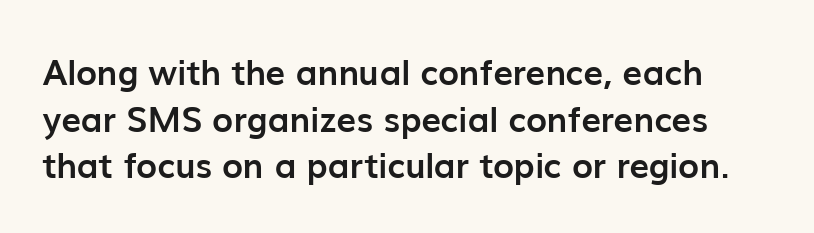
Type style note: lacks serifs. The area under the type is left untouched. The rendering uses a bold face; every stroke is thick and dark. Honestly, the letter spacing is just normal — you wouldn't notice it. The font's upright variant was chosen for this text. Vertical spacing — default.
